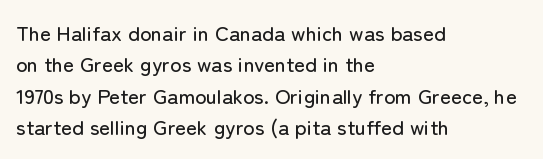
Unmarked baselines from the first word to the last. Every character sits straight up, as roman type does. The lines in this sample share a left origin and differ only in where they stop. Summary of vertical rhythm: regular, with standard interline spacing. Inter-character spacing is left at the font's built-in metrics.
